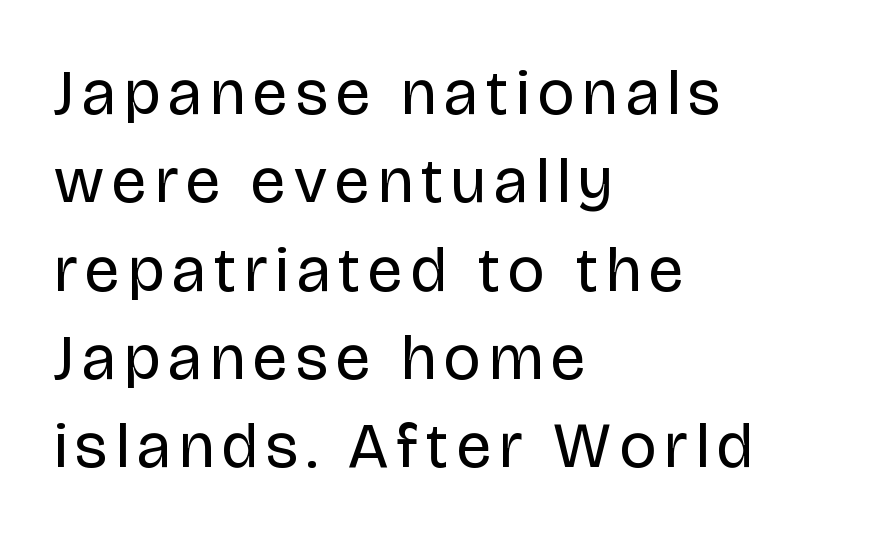
Anything drawn beneath the words? Only blank space. The font sits on the lighter half of the weight spectrum, regular included. I'd call this a sans setting — the letters go barefoot. Upright lettering throughout. The rendering uses natural spacing where letterforms have individual widths.
